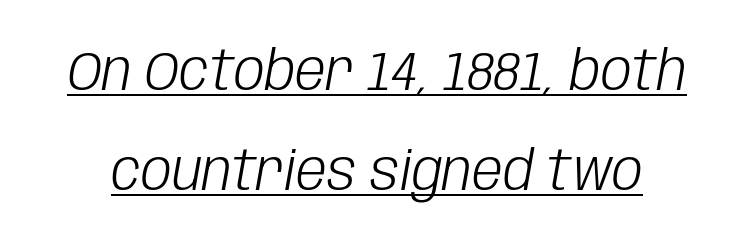
The image shows 55 px light, condensed type, italic (leaning right); set line spacing 1.82x, normal letter spacing, underlined; low stroke contrast and a large x-height.
